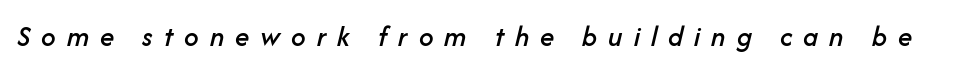
{"italic": "yes", "lean": "right", "slant_degrees": 14, "width": "normal", "stroke_contrast": "low", "x_height": "medium", "monospaced": "no", "underline": "no", "letter_spacing": "wide", "letter_spacing_em": 0.38, "glyph_px": 29}
